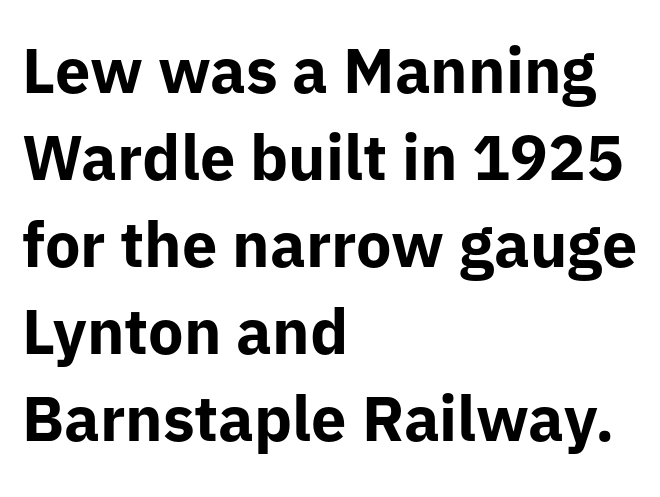
The image shows 63 px bold sans-serif type, upright; set left-aligned, normal line spacing (1.38x), normal letter spacing, not underlined; low stroke contrast and a medium x-height.
